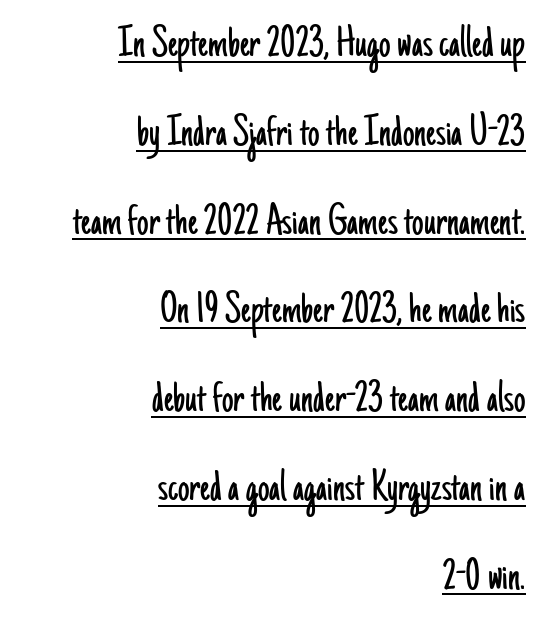
{"serif": "no", "italic": "no", "bold": "no", "weight": "light", "width": "condensed", "stroke_contrast": "low", "x_height": "small", "monospaced": "no", "underline": "yes", "align": "right", "line_spacing": "loose", "line_spacing_ratio": 1.93, "letter_spacing": "normal", "letter_spacing_em": 0.0, "glyph_px": 46}
